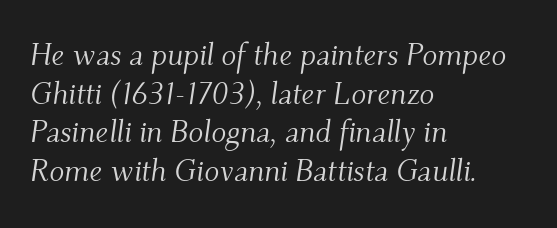
Q: Is the text bold? A: No.
Q: Is the text italic (slanted)? A: Yes, it leans right by about 9 degrees.
Q: Is the typeface a serif or a sans-serif typeface? A: Serif.
Q: Is the text underlined? A: No.
Q: How is the paragraph aligned? A: Left-aligned.
Q: Is the spacing between letters normal or unusually wide? A: Normal.
Q: Is the spacing between lines tight, normal or loose? A: Normal.
Q: Width (condensed, normal, or wide)? A: Normal.
Q: Stroke contrast? A: Medium.
Q: x-height? A: Small.
Q: Monospaced? A: No.
